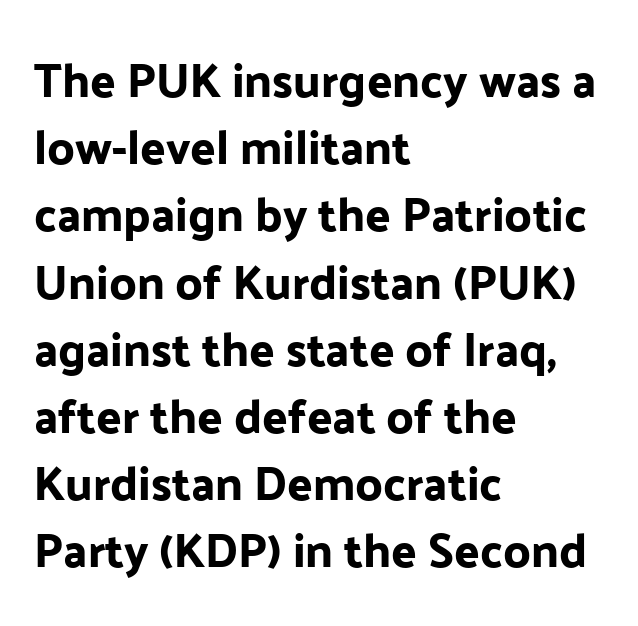
Q: Is the text italic (slanted)? A: No, it is upright.
Q: Is the typeface a serif or a sans-serif typeface? A: Sans-serif.
Q: Is the text underlined? A: No.
Q: How is the paragraph aligned? A: Left-aligned.
Q: Is the spacing between letters normal or unusually wide? A: Normal.
Q: Is the spacing between lines tight, normal or loose? A: Normal.
Q: Width (condensed, normal, or wide)? A: Normal.
Q: Stroke contrast? A: Low.
Q: x-height? A: Medium.
Q: Monospaced? A: No.
